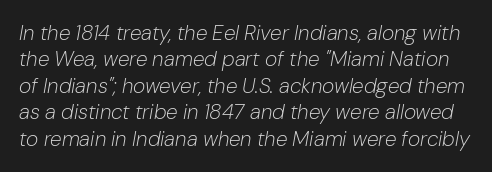
Q: Is the text bold? A: No.
Q: Is the text italic (slanted)? A: Yes, it leans right by about 10 degrees.
Q: Is the text underlined? A: No.
Q: Is the spacing between letters normal or unusually wide? A: Normal.
Q: Is the spacing between lines tight, normal or loose? A: Normal.
